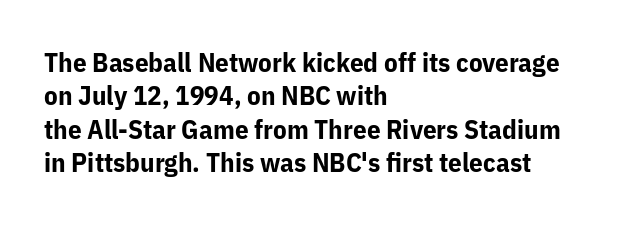
The image shows 27 px bold type, upright; set left-aligned, line spacing 1.24x, normal letter spacing, not underlined.
